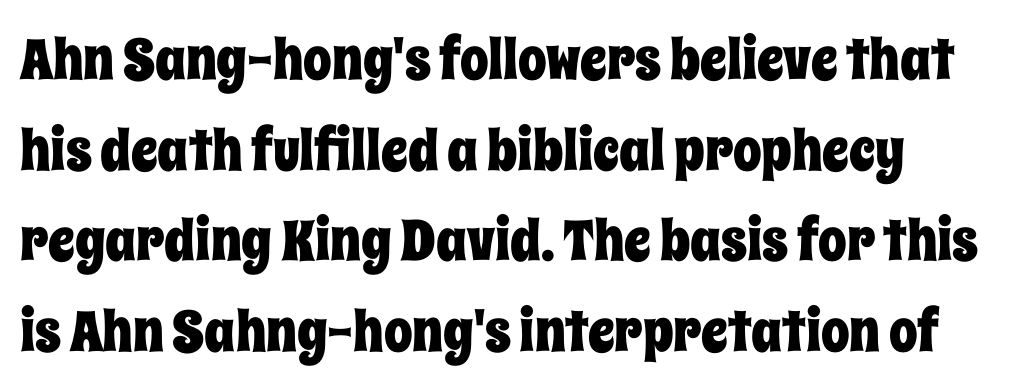
{"italic": "no", "width": "condensed", "stroke_contrast": "low", "x_height": "large", "monospaced": "no", "underline": "no", "line_spacing": "normal", "line_spacing_ratio": 1.59, "letter_spacing": "normal", "letter_spacing_em": 0.0, "glyph_px": 57}
